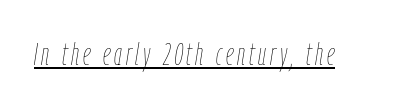
The image shows 31 px thin, condensed type, italic (leaning right); set underlined; low stroke contrast and a medium x-height.
